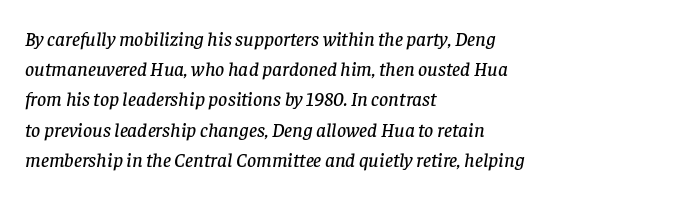
Q: Is the text italic (slanted)? A: Yes, it leans right by about 8 degrees.
Q: Is the text underlined? A: No.
Q: How is the paragraph aligned? A: Left-aligned.
Q: Is the spacing between letters normal or unusually wide? A: Normal.
Q: Is the spacing between lines tight, normal or loose? A: Normal.
